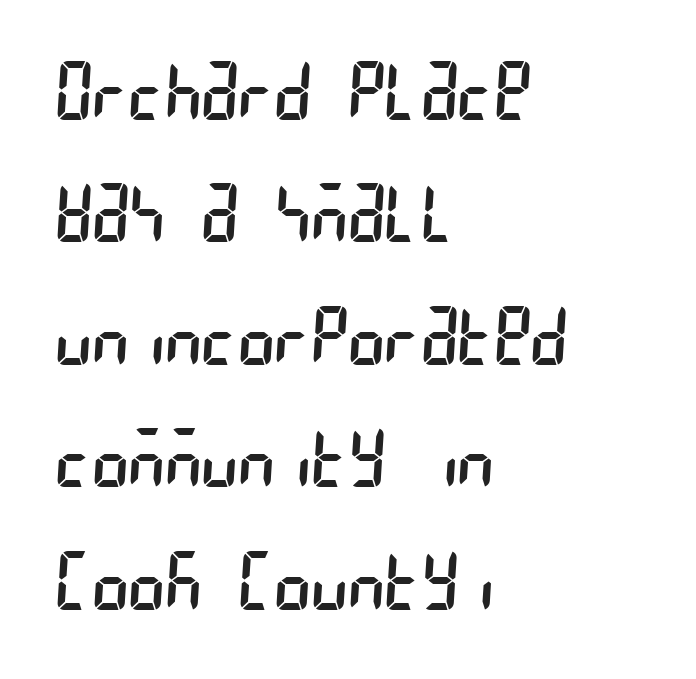
{"serif": "no", "bold": "no", "weight": "regular", "width": "condensed", "stroke_contrast": "low", "x_height": "large", "underline": "no", "align": "left", "line_spacing": "normal", "line_spacing_ratio": 1.57, "letter_spacing": "normal", "letter_spacing_em": 0.0, "glyph_px": 78}
